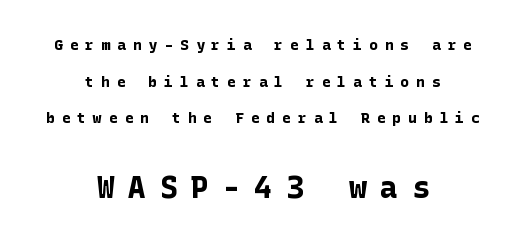
Q: Is the text bold? A: Yes.
Q: Is the text italic (slanted)? A: No, it is upright.
Q: Is the typeface a serif or a sans-serif typeface? A: Sans-serif.
Q: Is the text underlined? A: No.
Q: How is the paragraph aligned? A: Centered.
Q: Is the spacing between letters normal or unusually wide? A: Unusually wide.
Q: Is the spacing between lines tight, normal or loose? A: Loose.
Q: Which block of text is set in a larger size, the first (top) or the second (bottom)? A: The second (bottom) one.
Q: Width (condensed, normal, or wide)? A: Normal.
Q: Stroke contrast? A: Low.
Q: x-height? A: Medium.
